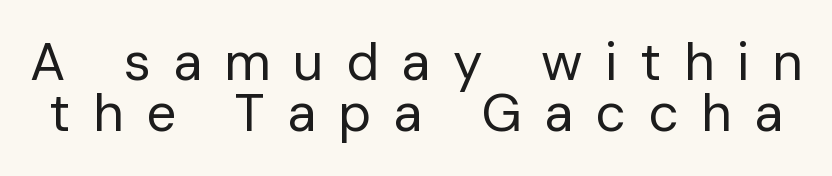
{"serif": "no", "italic": "no", "bold": "no", "weight": "regular", "width": "normal", "stroke_contrast": "low", "x_height": "medium", "monospaced": "no", "underline": "no", "line_spacing": "tight", "line_spacing_ratio": 0.97, "letter_spacing": "wide", "letter_spacing_em": 0.42, "glyph_px": 53}
